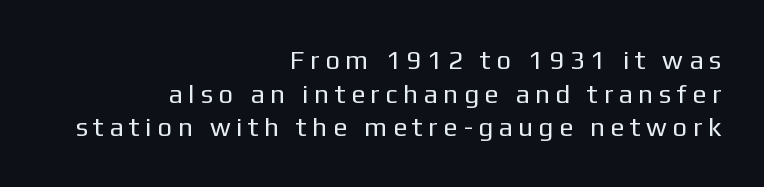
Q: Is the text bold? A: No.
Q: Is the text italic (slanted)? A: No, it is upright.
Q: Is the text underlined? A: No.
Q: How is the paragraph aligned? A: Right-aligned.
Q: Is the spacing between letters normal or unusually wide? A: Unusually wide.
Q: Is the spacing between lines tight, normal or loose? A: Normal.
